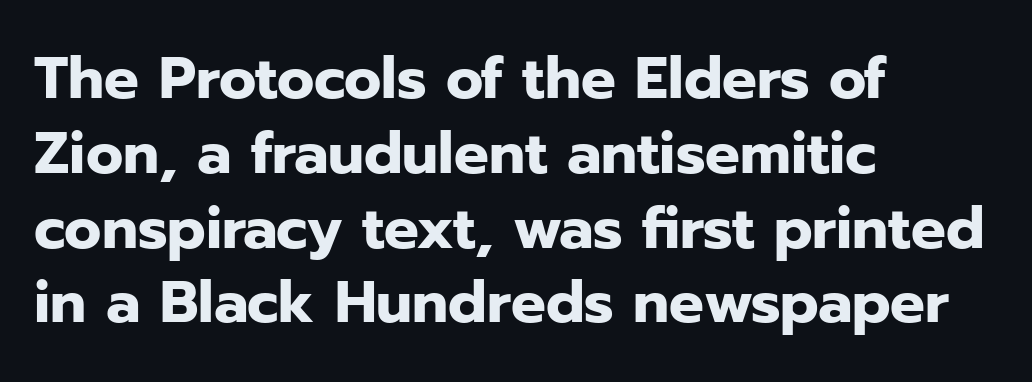
Q: Is the text bold? A: Yes.
Q: Is the text italic (slanted)? A: No, it is upright.
Q: Is the typeface a serif or a sans-serif typeface? A: Sans-serif.
Q: Is the text underlined? A: No.
Q: How is the paragraph aligned? A: Left-aligned.
Q: Is the spacing between letters normal or unusually wide? A: Normal.
Q: Is the spacing between lines tight, normal or loose? A: Normal.
Q: Width (condensed, normal, or wide)? A: Normal.
Q: Stroke contrast? A: Low.
Q: x-height? A: Medium.
Q: Monospaced? A: No.
